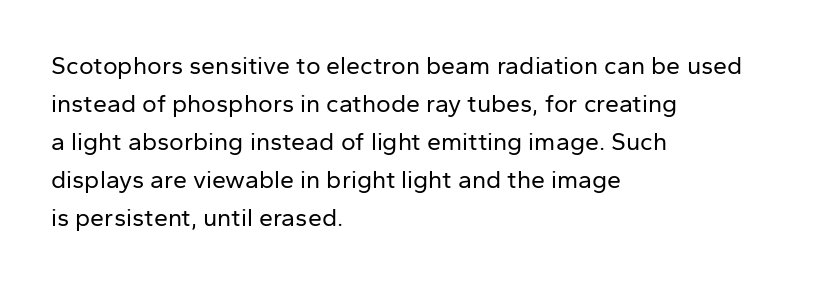
{"italic": "no", "bold": "no", "underline": "no", "align": "left", "line_spacing": "normal", "line_spacing_ratio": 1.52, "letter_spacing": "normal", "letter_spacing_em": 0.0, "glyph_px": 25}
